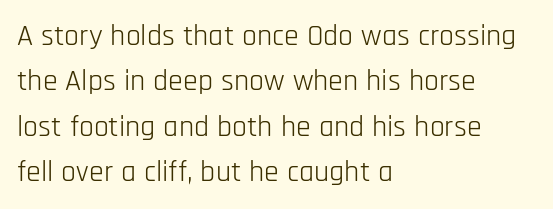
Notice how the stems are strictly vertical — no italics here. Beneath every word, the page is bare. The face used here is proportionally spaced, like ordinary book or web type. How are the letters spaced? Ordinarily, with no added tracking.
